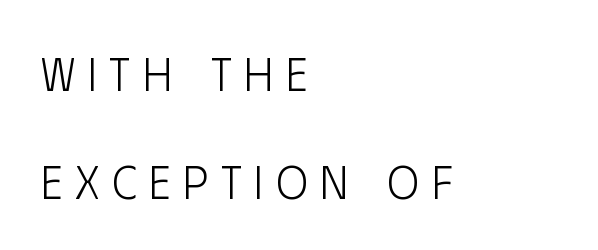
The image shows 48 px light, condensed sans-serif type, upright; set left-aligned, loose line spacing (2.24x), unusually wide letter spacing (+0.26 em), not underlined; low stroke contrast and a large x-height.
